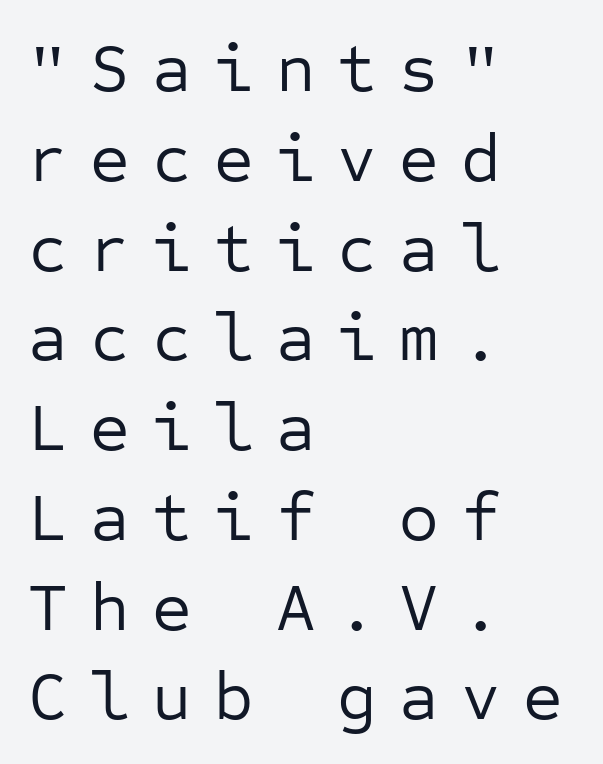
The image shows 68 px regular-weight sans-serif type, upright, monospaced; set left-aligned, normal line spacing (1.32x), unusually wide letter spacing (+0.33 em), not underlined; low stroke contrast and a medium x-height.
